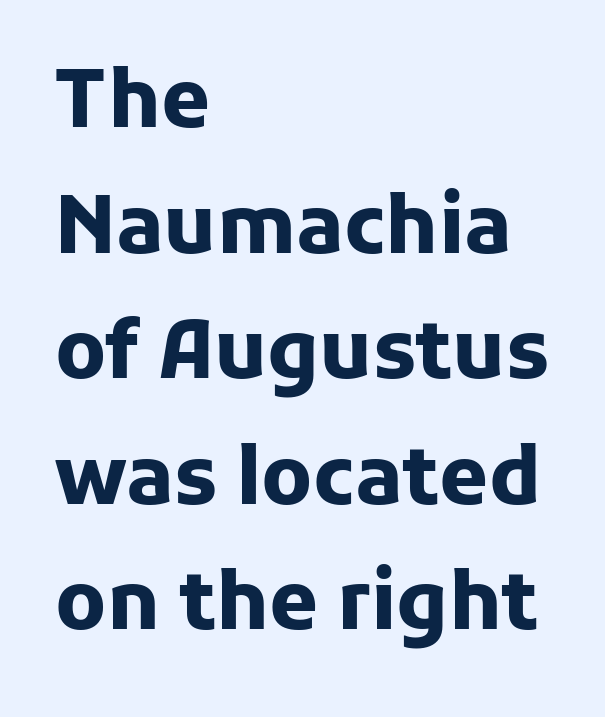
Casual observation: everything's shoved over to the left. Is this a sans? Yes — the strokes have no serifs. Each letter keeps its own natural width here, so spacing adapts to shape. The face used here is rendered with its standard letterfit. The font's upright variant was chosen for this text.
